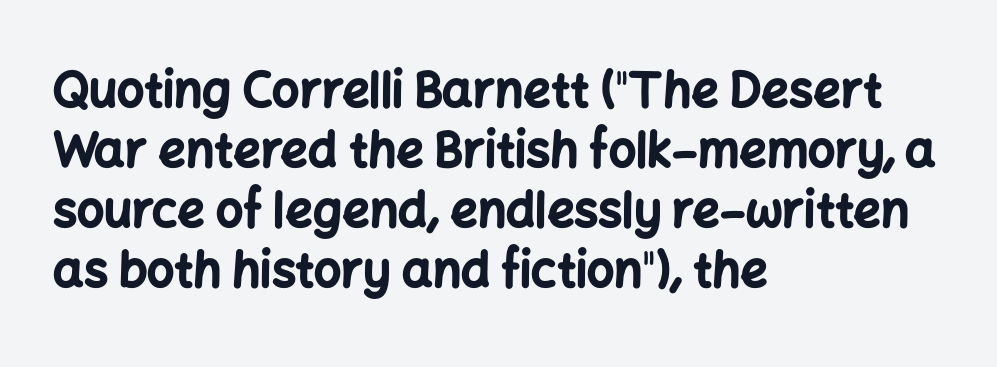
The rendering anchors every line to the left-hand side. This sample uses a sans-serif face. The strip under each line holds only bare page. Do the characters align in a grid? No, the font is proportional.
